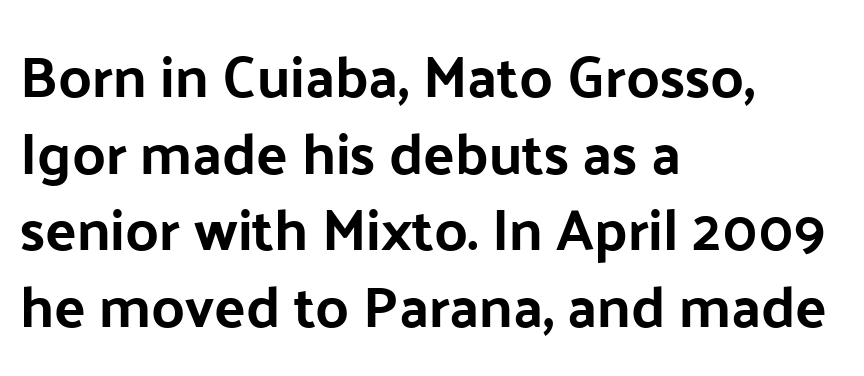
Q: Is the text italic (slanted)? A: No, it is upright.
Q: Is the typeface a serif or a sans-serif typeface? A: Sans-serif.
Q: Is the text underlined? A: No.
Q: How is the paragraph aligned? A: Left-aligned.
Q: Is the spacing between letters normal or unusually wide? A: Normal.
Q: Is the spacing between lines tight, normal or loose? A: Normal.
Q: Width (condensed, normal, or wide)? A: Normal.
Q: Stroke contrast? A: Low.
Q: x-height? A: Medium.
Q: Monospaced? A: No.
